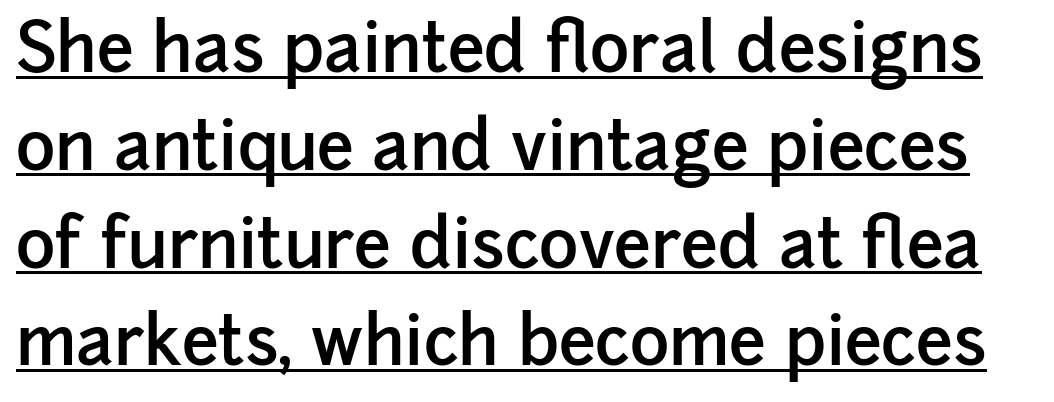
Nobody touched the tracking dial on this one. This is roman type, the default non-slanted kind. The rendering uses natural spacing where letterforms have individual widths. These lines are composed in type without serifs.
